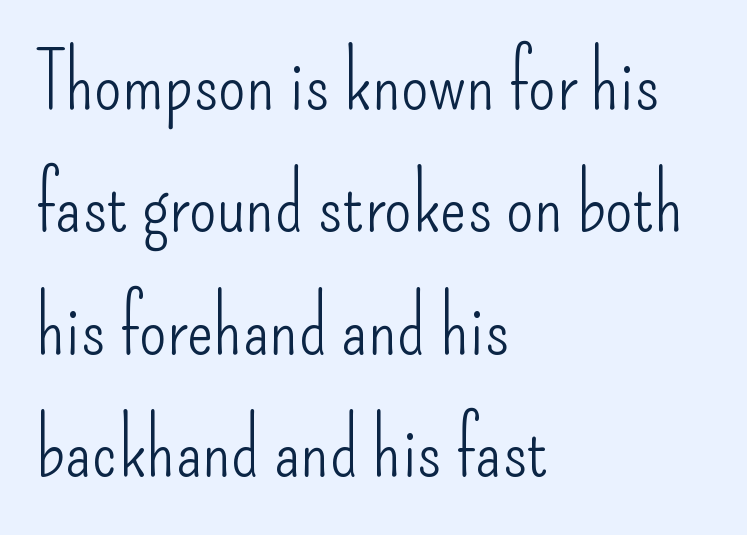
A student would call this left alignment; a typographer would say flush left, rag right. Letterform terminals end flat and unadorned throughout the passage. Beneath every word, the page is bare. The leading is moderate, giving the passage an even texture.
